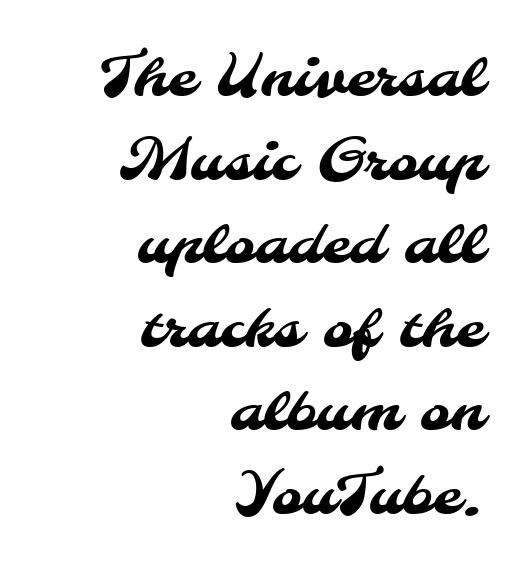
Line spacing here is normal. The letters advance in unequal steps, a hallmark of proportional type. The setting favours the right margin, as signatures and pull-quotes sometimes do. Observe the absence of serifs on each vertical stroke in this sample. Nothing unusual about the tracking: characters are spaced as the font intends. Only glyphs here, with clear space below each row.
